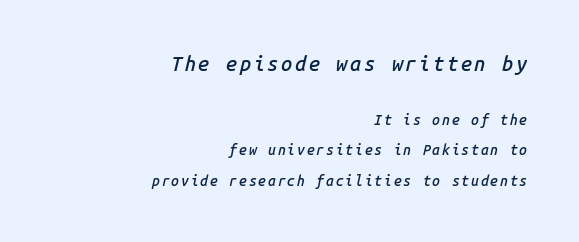
The lines are spread far apart with generous leading. The block sitting higher on the canvas is the one with enlarged characters. Lines of text with bare space underneath. Italic: yes, the glyphs are oblique. Leftover space on each line is placed entirely before the opening word. As a designer I'd log this as weight 600, semibold.
